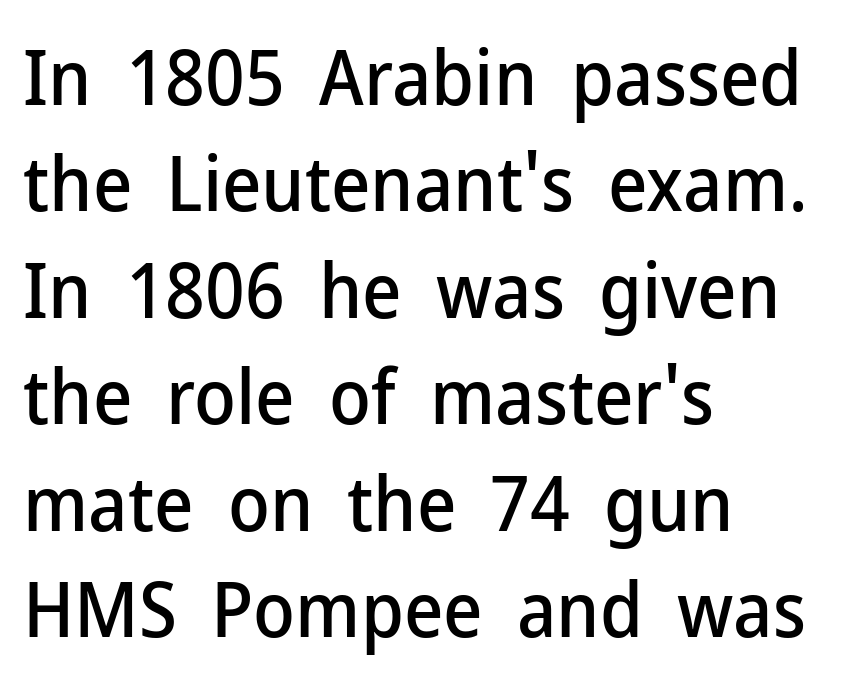
The baseline area is clear. Successive baselines arrive at the customary interval. Reading down the block, your eye returns to a fixed left position each line. No feet cap the strokes, marking this as sans-serif type.
